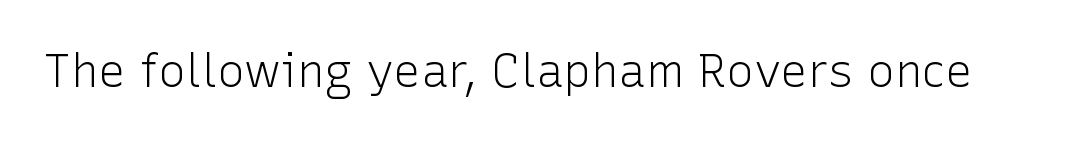
{"serif": "no", "italic": "no", "bold": "no", "weight": "light", "width": "normal", "stroke_contrast": "low", "x_height": "medium", "monospaced": "no", "underline": "no", "letter_spacing": "normal", "letter_spacing_em": 0.0, "glyph_px": 46}
